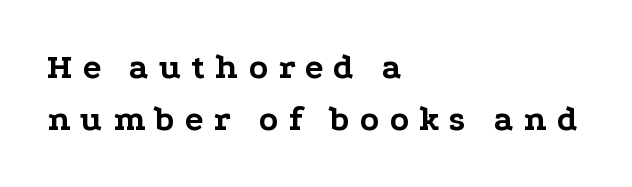
Old-style or modern, the face here clearly has serifs. This sample has the flowing, uneven cadence of proportional lettering. Any mark beneath the type? The region is blank. Line beginnings align vertically; line endings do not. The letterforms stand isolated, each surrounded by extra space.
